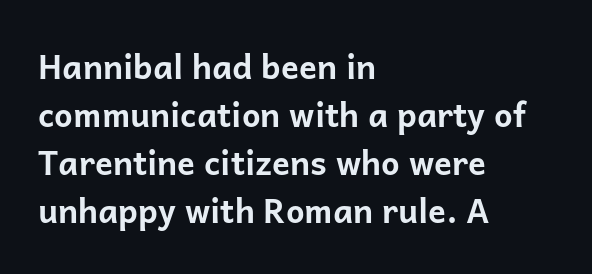
Q: Is the text bold? A: Yes.
Q: Is the text italic (slanted)? A: No, it is upright.
Q: Is the typeface a serif or a sans-serif typeface? A: Sans-serif.
Q: Is the text underlined? A: No.
Q: How is the paragraph aligned? A: Left-aligned.
Q: Is the spacing between letters normal or unusually wide? A: Normal.
Q: Is the spacing between lines tight, normal or loose? A: Normal.
Q: Width (condensed, normal, or wide)? A: Normal.
Q: Stroke contrast? A: Low.
Q: x-height? A: Medium.
Q: Monospaced? A: No.
